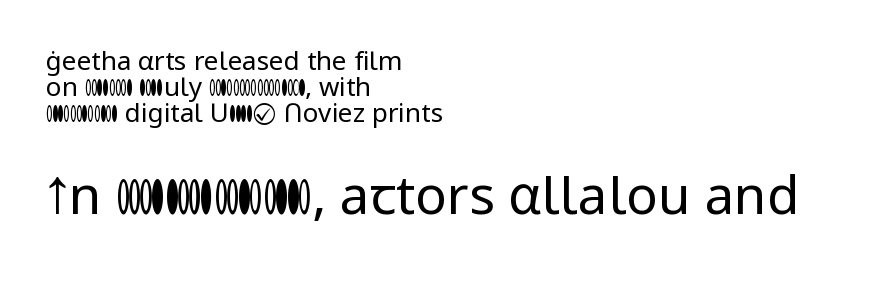
Letterform terminals end flat and unadorned throughout the passage. The passage shown has conventional tracking throughout. Stems here are at most as thick as an everyday book face. Is the lower block the larger one? Yes — the lower block carries the bigger type.
